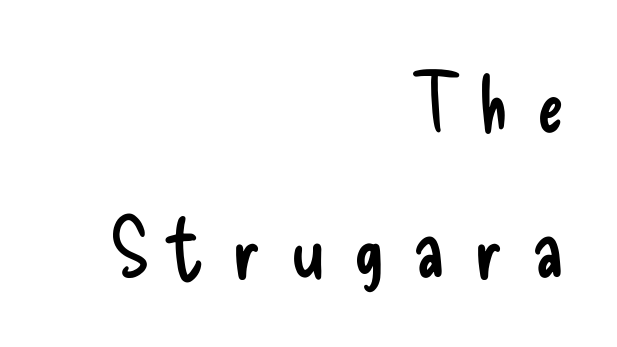
The image shows 80 px regular-weight, condensed sans-serif type, upright; set right-aligned, line spacing 1.81x, unusually wide letter spacing (+0.37 em), not underlined; low stroke contrast and a small x-height.
